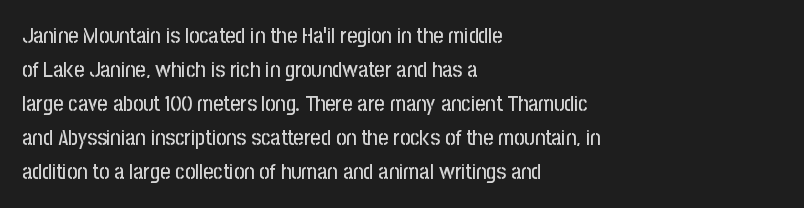
{"italic": "no", "underline": "no", "align": "left", "line_spacing": "normal", "line_spacing_ratio": 1.54, "letter_spacing": "normal", "letter_spacing_em": 0.0, "glyph_px": 22}
